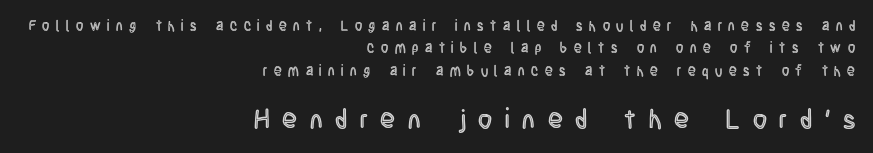
Q: Is the text italic (slanted)? A: No, it is upright.
Q: Is the text underlined? A: No.
Q: How is the paragraph aligned? A: Right-aligned.
Q: Is the spacing between letters normal or unusually wide? A: Unusually wide.
Q: Is the spacing between lines tight, normal or loose? A: Normal.
Q: Which block of text is set in a larger size, the first (top) or the second (bottom)? A: The second (bottom) one.
